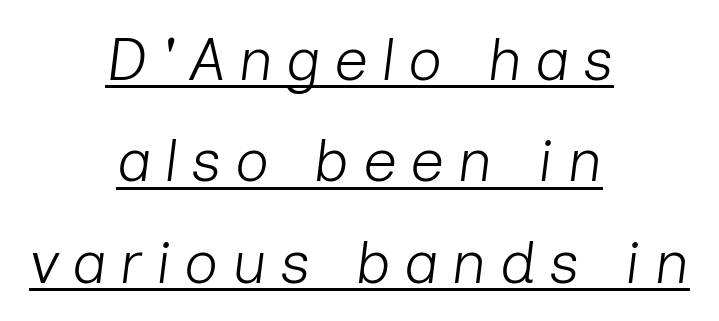
{"italic": "yes", "lean": "right", "slant_degrees": 7, "bold": "no", "weight": "light", "width": "normal", "stroke_contrast": "low", "x_height": "medium", "monospaced": "no", "underline": "yes", "align": "center", "line_spacing": "normal", "line_spacing_ratio": 1.69, "letter_spacing": "wide", "letter_spacing_em": 0.22, "glyph_px": 60}
